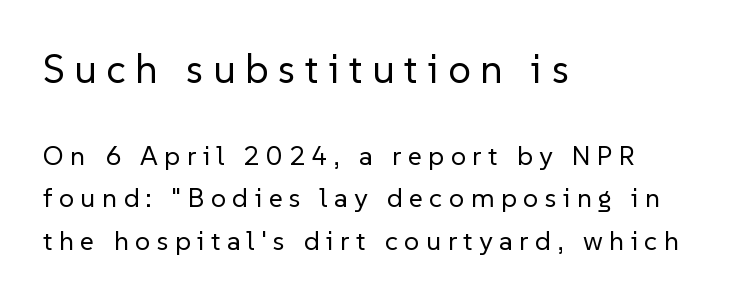
The type is letterspaced generously, with wide tracking. A quiet, ordinary-to-light weight characterises the typeface. Nope, not italic — everything's standing straight. Notice how the passage keeps a crisp vertical edge on the left only. The rendering uses natural spacing where letterforms have individual widths. This sample uses a sans-serif face.
